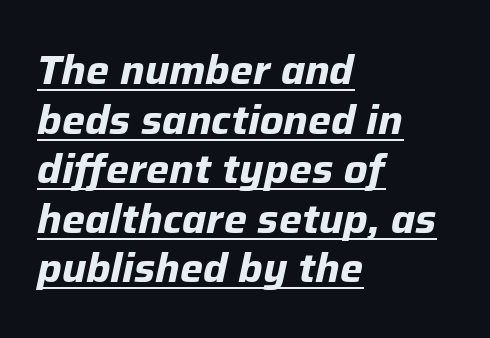
The image shows 41 px bold type, italic (leaning right); set left-aligned, line spacing 1.21x, normal letter spacing, underlined; low stroke contrast and a medium x-height.
